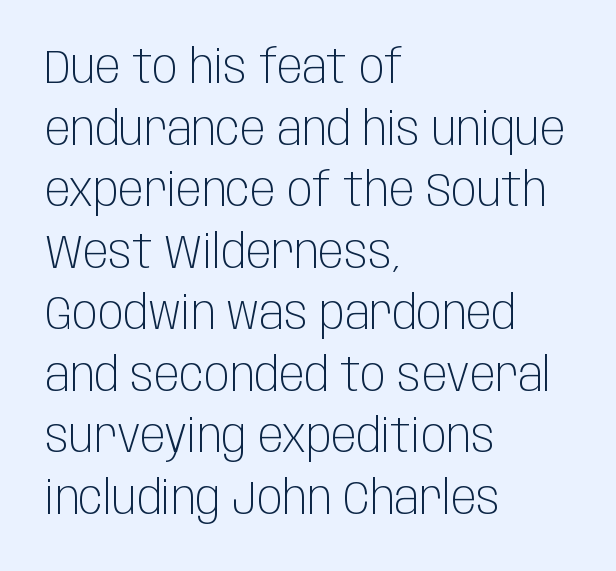
Q: Is the text bold? A: No.
Q: Is the text italic (slanted)? A: No, it is upright.
Q: Is the typeface a serif or a sans-serif typeface? A: Sans-serif.
Q: Is the text underlined? A: No.
Q: How is the paragraph aligned? A: Left-aligned.
Q: Is the spacing between letters normal or unusually wide? A: Normal.
Q: Is the spacing between lines tight, normal or loose? A: Normal.
Q: Width (condensed, normal, or wide)? A: Condensed.
Q: Stroke contrast? A: Low.
Q: x-height? A: Large.
Q: Monospaced? A: No.
